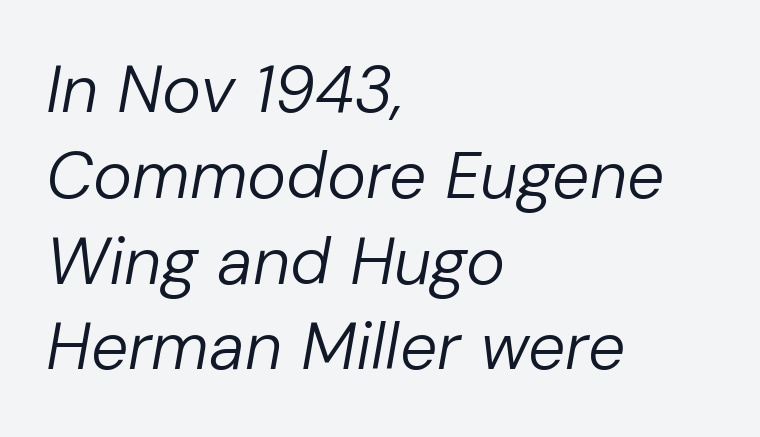
{"italic": "yes", "lean": "right", "slant_degrees": 10, "bold": "no", "weight": "regular", "width": "normal", "stroke_contrast": "low", "x_height": "medium", "monospaced": "no", "underline": "no", "align": "left", "line_spacing": "normal", "line_spacing_ratio": 1.3, "letter_spacing": "normal", "letter_spacing_em": 0.0, "glyph_px": 66}
